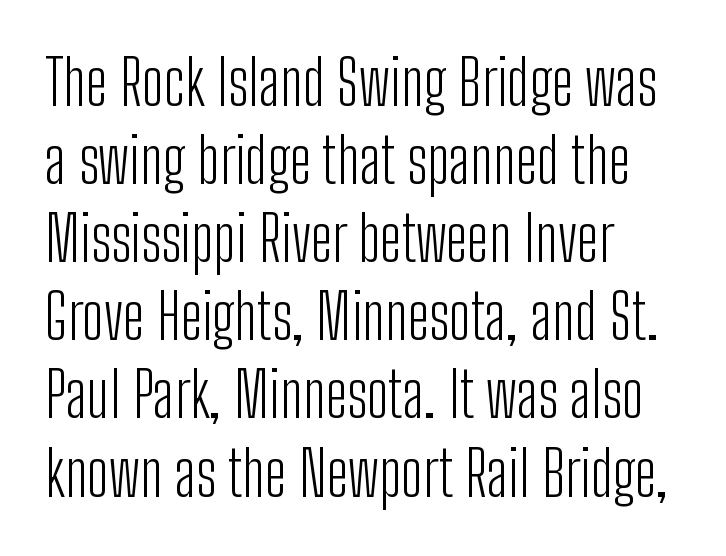
The image shows 62 px light, condensed sans-serif type, upright; set left-aligned, normal line spacing (1.26x), normal letter spacing, not underlined; low stroke contrast and a medium x-height.
